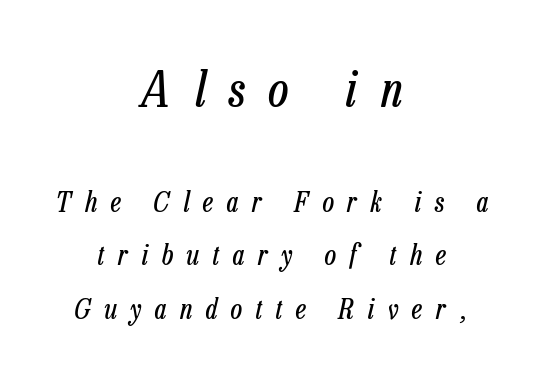
{"italic": "yes", "lean": "right", "slant_degrees": 13, "bold": "no", "weight": "regular", "width": "condensed", "stroke_contrast": "low", "x_height": "medium", "monospaced": "no", "underline": "no", "align": "center", "line_spacing": "loose", "line_spacing_ratio": 1.9, "letter_spacing": "wide", "letter_spacing_em": 0.49, "larger_block": "first", "size_ratio": 1.75, "glyph_px": 49}
